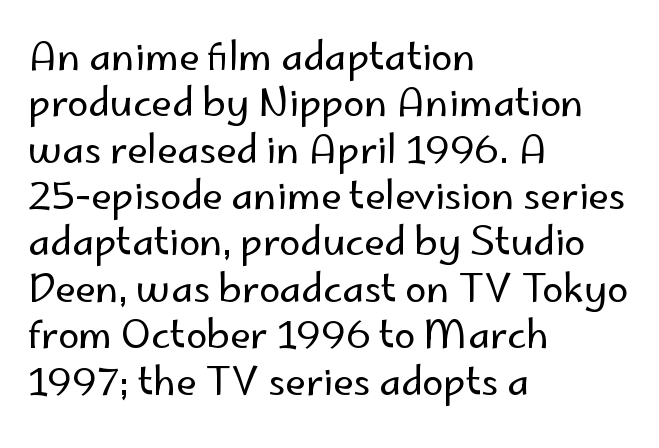
The image shows 38 px regular-weight sans-serif type, upright; set left-aligned, line spacing 1.22x, normal letter spacing, not underlined; low stroke contrast and a small x-height.
